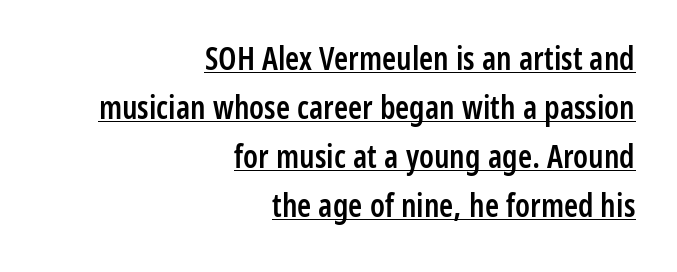
The image shows 32 px semibold, condensed sans-serif type, upright; set right-aligned, normal line spacing (1.53x), normal letter spacing, underlined; low stroke contrast and a medium x-height.
